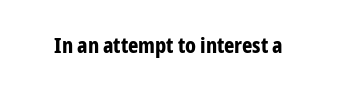
Q: Is the text bold? A: Yes.
Q: Is the text italic (slanted)? A: No, it is upright.
Q: Is the text underlined? A: No.
Q: Is the spacing between letters normal or unusually wide? A: Normal.
